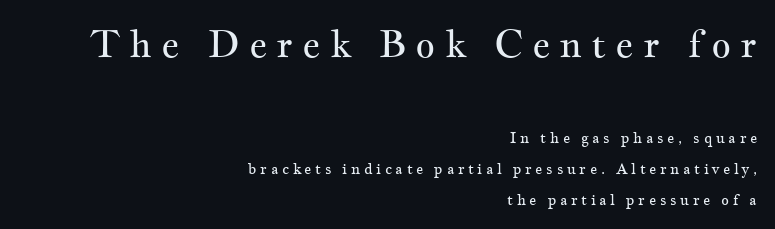
The passage shown is typeset with a serif family. If you squint, the top block still reads clearly — it's the larger of the two. Students, note that the glyphs here are deliberately spaced far apart. The letterforms sit at book weight or below. A typesetter would call this proportional, since set widths differ per character.
